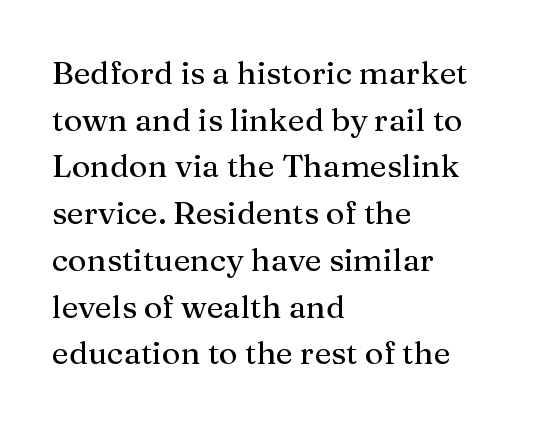
{"serif": "yes", "italic": "no", "width": "normal", "stroke_contrast": "medium", "x_height": "medium", "monospaced": "no", "underline": "no", "align": "left", "line_spacing": "normal", "line_spacing_ratio": 1.46, "letter_spacing": "normal", "letter_spacing_em": 0.0, "glyph_px": 32}
